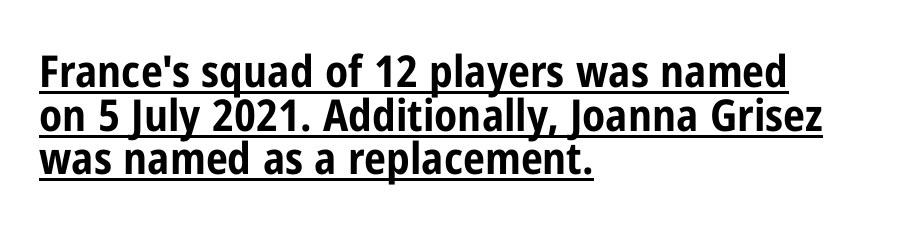
Q: Is the text bold? A: Yes.
Q: Is the text italic (slanted)? A: No, it is upright.
Q: Is the typeface a serif or a sans-serif typeface? A: Sans-serif.
Q: Is the text underlined? A: Yes.
Q: How is the paragraph aligned? A: Left-aligned.
Q: Is the spacing between letters normal or unusually wide? A: Normal.
Q: Is the spacing between lines tight, normal or loose? A: Tight.
Q: Width (condensed, normal, or wide)? A: Condensed.
Q: Stroke contrast? A: Low.
Q: x-height? A: Medium.
Q: Monospaced? A: No.
